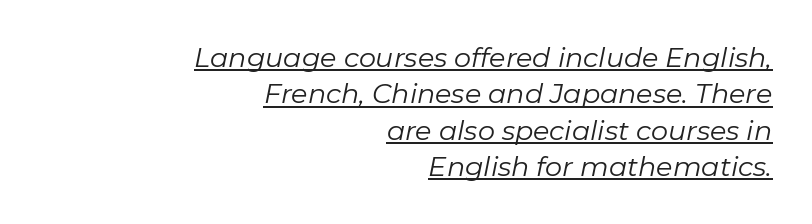
The image shows 27 px text type, italic (leaning right); set right-aligned, normal line spacing (1.35x), normal letter spacing, underlined.
